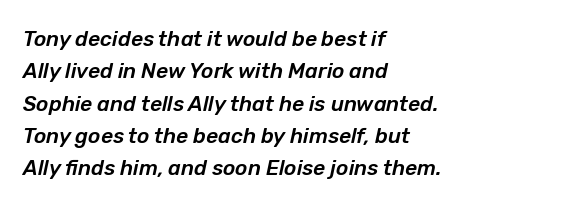
The image shows 21 px text type, italic (leaning right); set left-aligned, normal line spacing (1.54x), normal letter spacing, not underlined.
